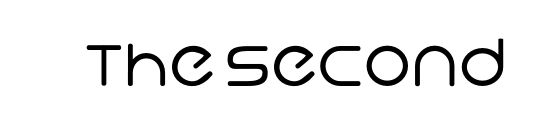
Q: Is the text bold? A: No.
Q: Is the typeface a serif or a sans-serif typeface? A: Sans-serif.
Q: Is the text underlined? A: No.
Q: Is the spacing between letters normal or unusually wide? A: Normal.
Q: Width (condensed, normal, or wide)? A: Normal.
Q: Stroke contrast? A: Low.
Q: x-height? A: Large.
Q: Monospaced? A: No.
